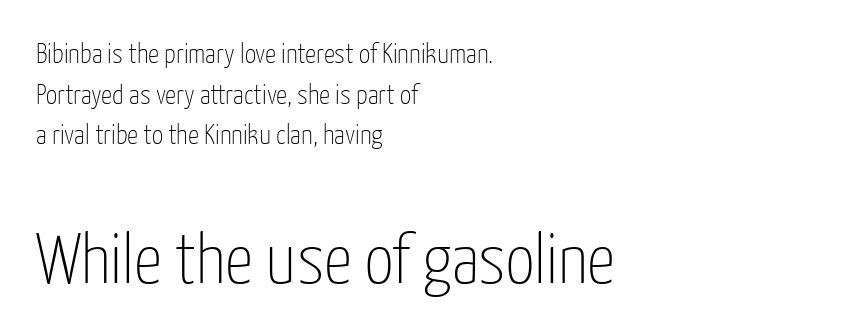
Q: Is the text bold? A: No.
Q: Is the text italic (slanted)? A: No, it is upright.
Q: Is the typeface a serif or a sans-serif typeface? A: Sans-serif.
Q: Is the text underlined? A: No.
Q: How is the paragraph aligned? A: Left-aligned.
Q: Is the spacing between letters normal or unusually wide? A: Normal.
Q: Is the spacing between lines tight, normal or loose? A: Normal.
Q: Which block of text is set in a larger size, the first (top) or the second (bottom)? A: The second (bottom) one.
Q: Width (condensed, normal, or wide)? A: Condensed.
Q: Stroke contrast? A: Low.
Q: x-height? A: Medium.
Q: Monospaced? A: No.
